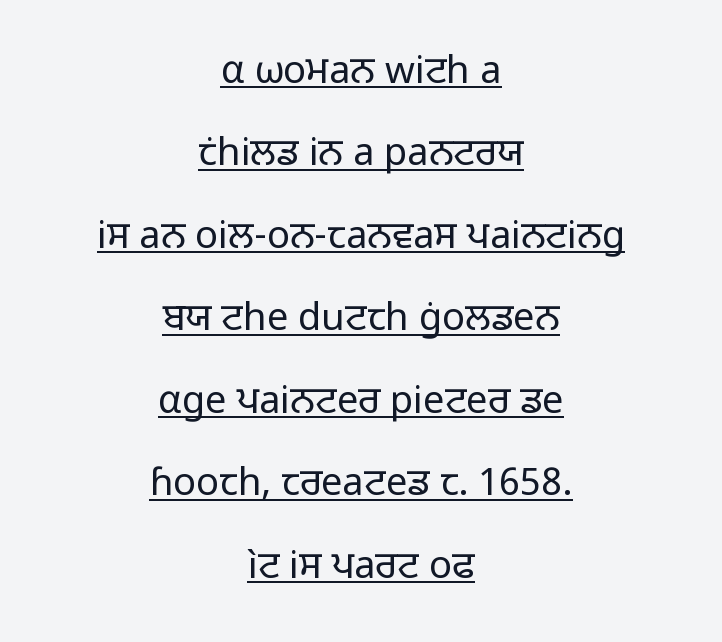
{"serif": "no", "italic": "no", "bold": "no", "weight": "regular", "width": "normal", "stroke_contrast": "low", "x_height": "medium", "monospaced": "no", "underline": "yes", "align": "center", "line_spacing": "loose", "line_spacing_ratio": 2.17, "letter_spacing": "normal", "letter_spacing_em": 0.0, "glyph_px": 38}
